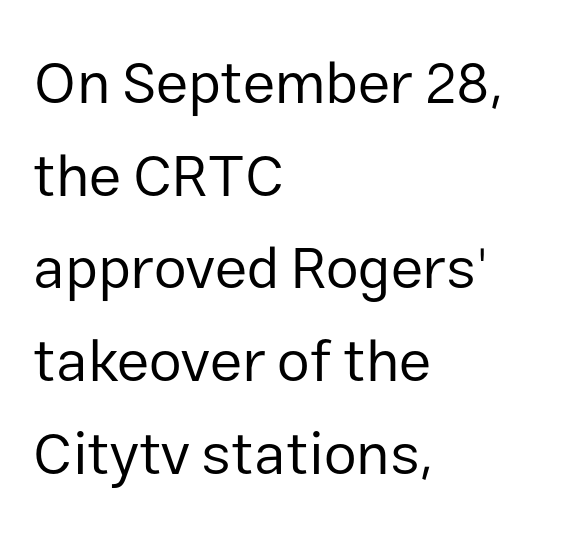
The image shows 59 px regular-weight sans-serif type, upright; set left-aligned, normal line spacing (1.57x), normal letter spacing, not underlined; low stroke contrast and a medium x-height.
